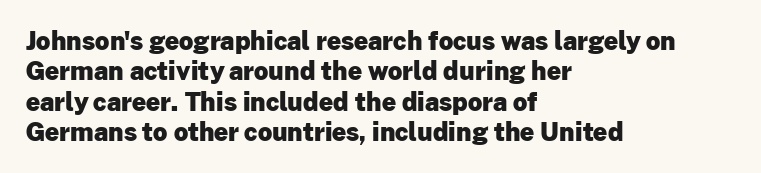
{"italic": "no", "bold": "yes", "underline": "no", "align": "left", "line_spacing_ratio": 1.22, "letter_spacing": "normal", "letter_spacing_em": 0.0, "glyph_px": 25}
